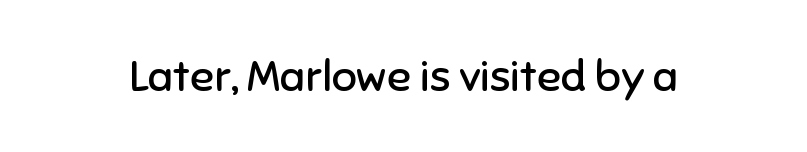
A roman cut, with each character standing at attention. Spacing between characters is what you'd get straight out of the box. A typesetter would call this proportional, since set widths differ per character. Check where the strokes stop: nothing finishes them off — pure sans.
